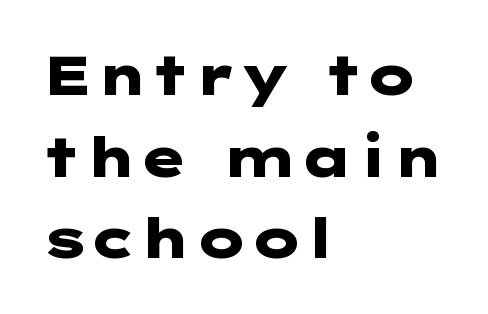
The image shows 54 px heavy, wide sans-serif type, upright; set left-aligned, normal line spacing (1.51x), normal letter spacing, not underlined; low stroke contrast and a medium x-height.
